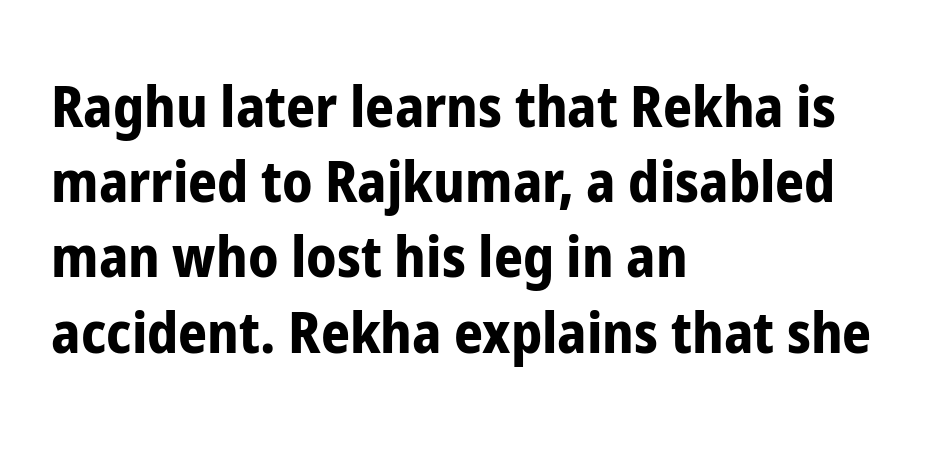
Q: Is the text bold? A: Yes.
Q: Is the text italic (slanted)? A: No, it is upright.
Q: Is the typeface a serif or a sans-serif typeface? A: Sans-serif.
Q: Is the text underlined? A: No.
Q: How is the paragraph aligned? A: Left-aligned.
Q: Is the spacing between letters normal or unusually wide? A: Normal.
Q: Is the spacing between lines tight, normal or loose? A: Normal.
Q: Width (condensed, normal, or wide)? A: Condensed.
Q: Stroke contrast? A: Low.
Q: x-height? A: Medium.
Q: Monospaced? A: No.
